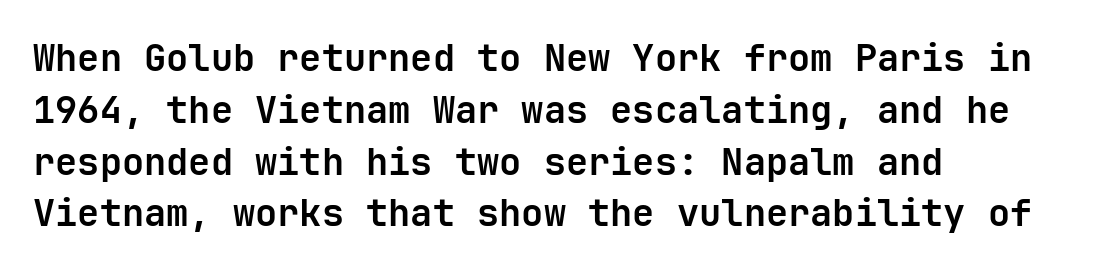
The text block is weighted toward the left margin, trailing off unevenly rightward. Emphasis by weight is at full strength: bold. Looks like terminal output: every glyph gets an equal slot. Vertically, the passage feels balanced, rows spaced as you'd expect.
